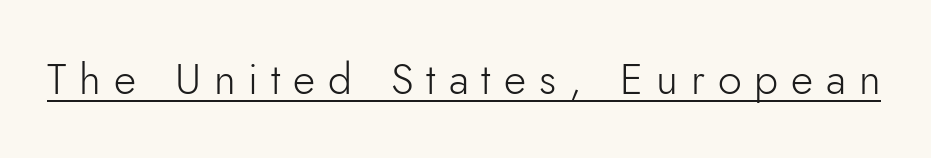
You can tell it's not italic because the verticals are truly vertical. Letterform terminals end flat and unadorned throughout the passage. You could not count columns in this text — the font is proportionally spaced. You could only call the tracking loose — the letters float apart. The characters are drawn with everyday or finer stroke widths.
